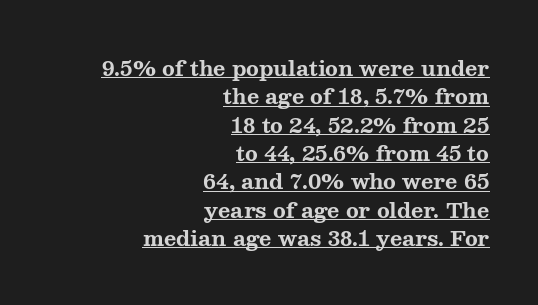
You can see a thin bar hugging the bottom of the glyphs. Heft: maximum for text — a bold. Typeset ragged left — the right edge is the straight one. Does the leading feel generous? No, just average.
